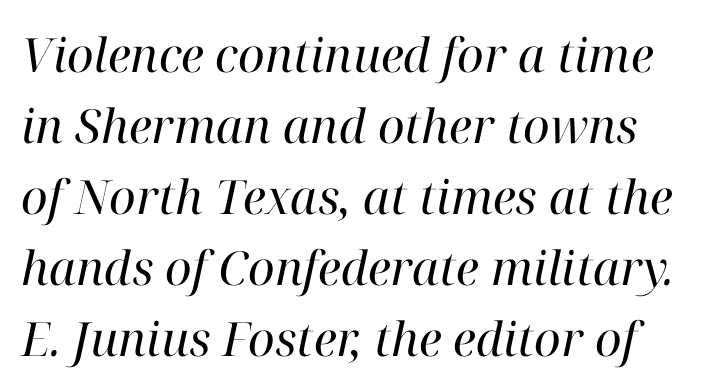
{"serif": "yes", "italic": "yes", "lean": "right", "slant_degrees": 12, "bold": "no", "weight": "regular", "width": "normal", "stroke_contrast": "high", "x_height": "medium", "monospaced": "no", "underline": "no", "line_spacing": "normal", "line_spacing_ratio": 1.51, "letter_spacing": "normal", "letter_spacing_em": 0.0, "glyph_px": 47}
